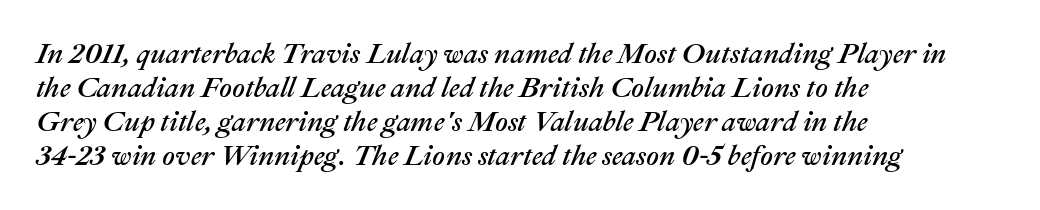
Q: Is the text italic (slanted)? A: Yes, it leans right by about 22 degrees.
Q: Is the text underlined? A: No.
Q: How is the paragraph aligned? A: Left-aligned.
Q: Is the spacing between letters normal or unusually wide? A: Normal.
Q: Width (condensed, normal, or wide)? A: Normal.
Q: Stroke contrast? A: Medium.
Q: x-height? A: Medium.
Q: Monospaced? A: No.
